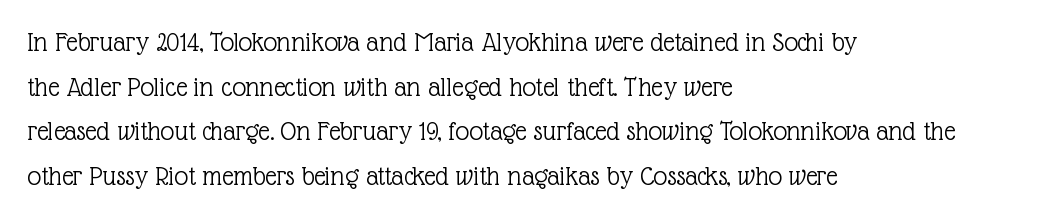
The glyphs are unaccompanied by any horizontal stroke below them. Varying glyph widths throughout — classic text-font behaviour. No letter is thick-stroked: the sample isn't bold. The passage is arranged the way most books set body copy — flush left. The line texture is even and compact thanks to regular tracking. Ascenders rise straight up at ninety degrees.
